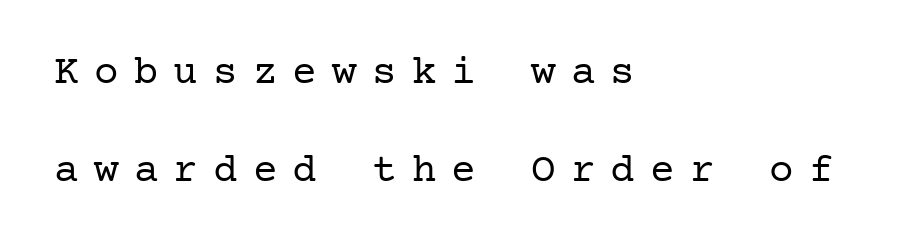
Every character sits straight up, as roman type does. Stroke terminals: seriffed. The rag falls on the right side of this text block. Is the type heavy? It reads as light-to-regular instead.
